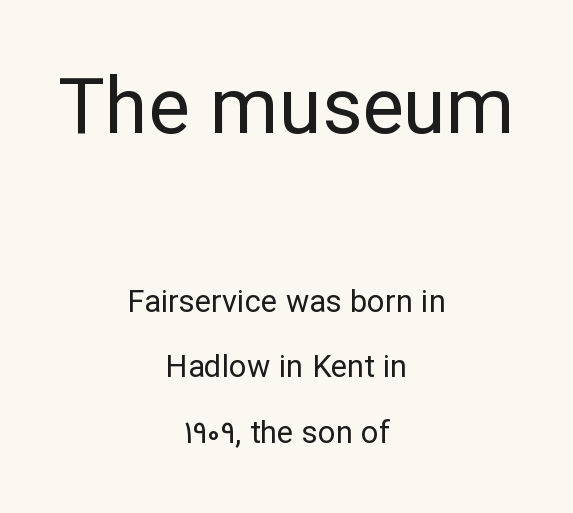
What stands out about the letter spacing? Nothing — it is the standard amount. Line starts and ends both wander, symmetrically. Is the lower block the larger one? No — the upper block carries the bigger type. Do the characters align in a grid? No, the font is proportional. Every character sits straight up, as roman type does. Beneath every word, the page is bare.
